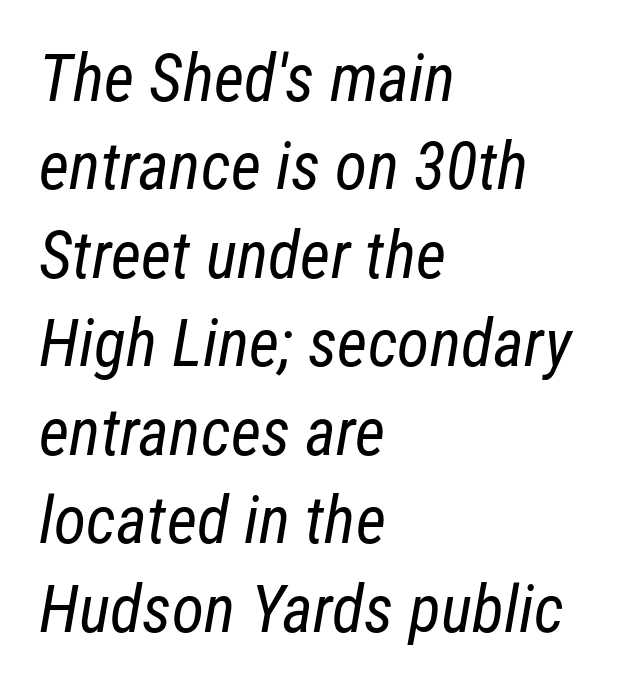
{"serif": "no", "bold": "no", "weight": "regular", "width": "condensed", "stroke_contrast": "low", "x_height": "medium", "monospaced": "no", "underline": "no", "align": "left", "line_spacing": "normal", "line_spacing_ratio": 1.34, "letter_spacing": "normal", "letter_spacing_em": 0.0, "glyph_px": 66}
